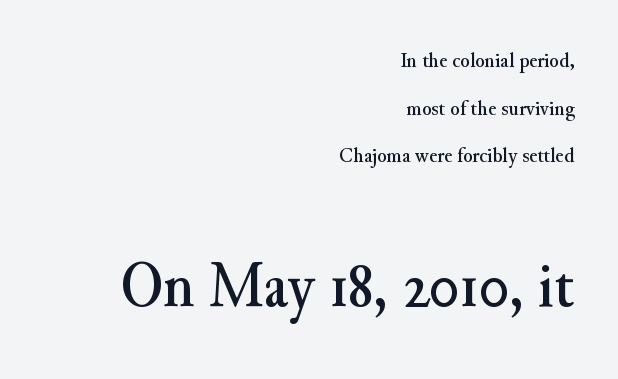
No extra tracking has been applied to these lines. The space between consecutive lines is lavish. Plain, unruled lines of type. Line endings align vertically; line beginnings do not. Check where the strokes stop: tiny serifs finish them off.
